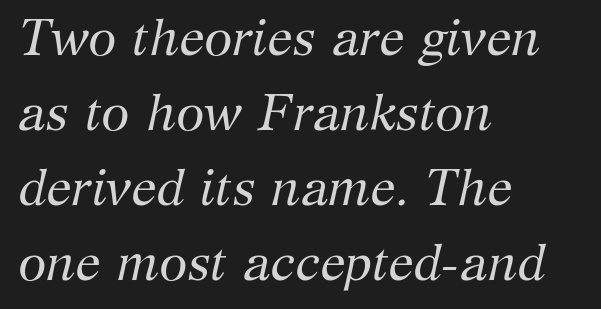
Q: Is the text bold? A: No.
Q: Is the text italic (slanted)? A: Yes, it leans right by about 12 degrees.
Q: Is the typeface a serif or a sans-serif typeface? A: Serif.
Q: Is the text underlined? A: No.
Q: How is the paragraph aligned? A: Left-aligned.
Q: Is the spacing between letters normal or unusually wide? A: Normal.
Q: Is the spacing between lines tight, normal or loose? A: Normal.
Q: Width (condensed, normal, or wide)? A: Normal.
Q: Stroke contrast? A: Medium.
Q: x-height? A: Medium.
Q: Monospaced? A: No.
